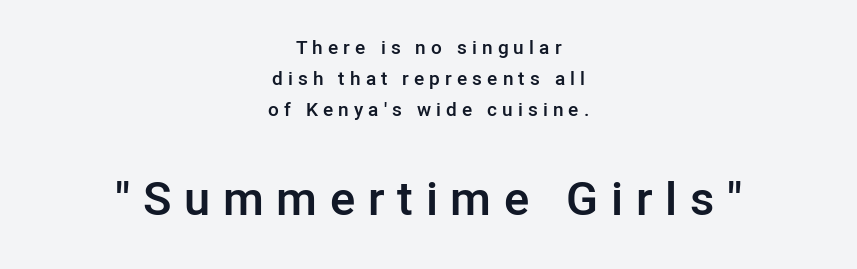
The image shows 47 px semibold sans-serif type, upright; set centered, normal line spacing (1.63x), unusually wide letter spacing (+0.27 em), not underlined; the second (bottom) block is 2.47x larger; low stroke contrast and a medium x-height.
